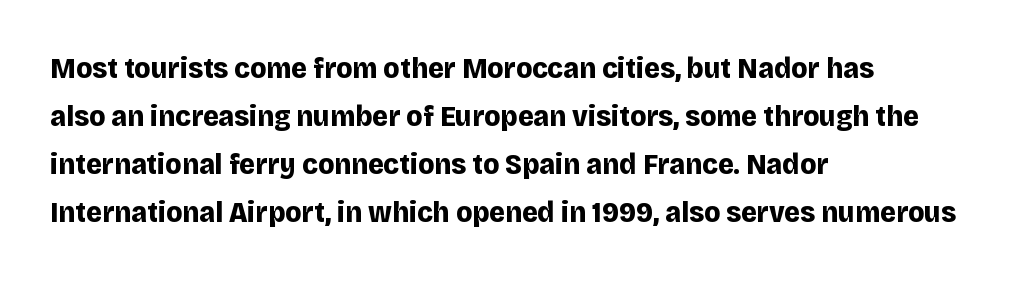
Left-aligned paragraph, ragged on the right. Vertical strokes here are truly vertical. Each glyph is drawn with heavy, bold strokes. Between one letter and the next there's only the usual sliver of space.
